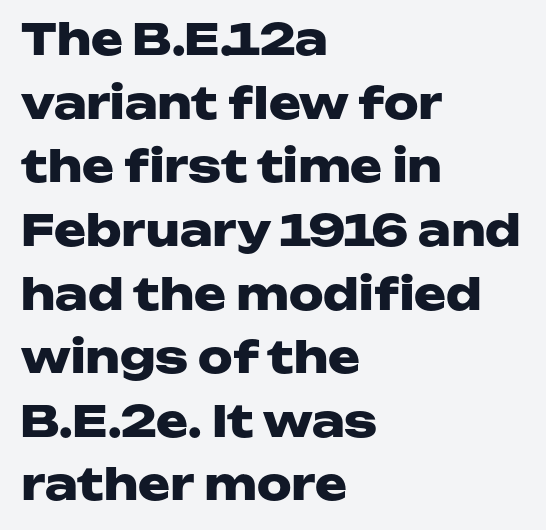
Q: Is the text bold? A: Yes.
Q: Is the text italic (slanted)? A: No, it is upright.
Q: Is the typeface a serif or a sans-serif typeface? A: Sans-serif.
Q: Is the text underlined? A: No.
Q: How is the paragraph aligned? A: Left-aligned.
Q: Is the spacing between letters normal or unusually wide? A: Normal.
Q: Is the spacing between lines tight, normal or loose? A: Normal.
Q: Width (condensed, normal, or wide)? A: Wide.
Q: Stroke contrast? A: Low.
Q: x-height? A: Medium.
Q: Monospaced? A: No.
